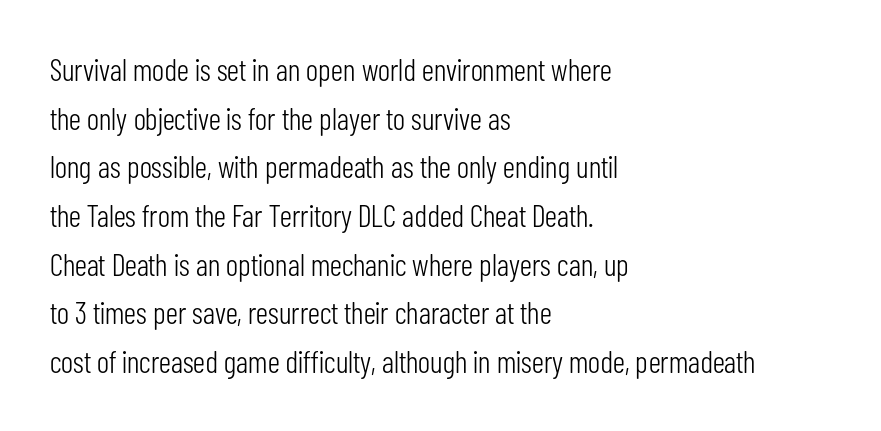
The image shows 31 px light, condensed sans-serif type, upright; set left-aligned, normal line spacing (1.57x), normal letter spacing, not underlined; low stroke contrast and a medium x-height.
